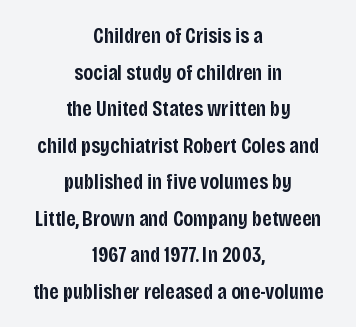
Q: Is the text bold? A: Semi-bold.
Q: Is the text italic (slanted)? A: No, it is upright.
Q: Is the text underlined? A: No.
Q: How is the paragraph aligned? A: Centered.
Q: Is the spacing between letters normal or unusually wide? A: Normal.
Q: Is the spacing between lines tight, normal or loose? A: Normal.
